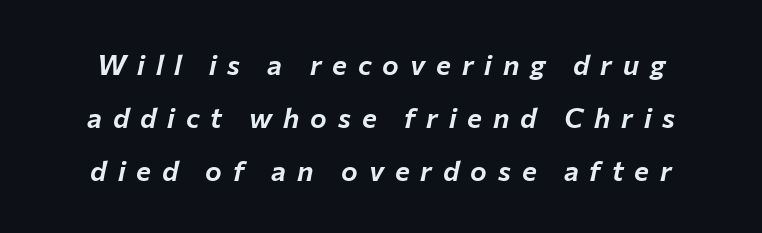
Anything drawn beneath the words? Only blank space. Every character sits at an angle, as italics do. Loose tracking; the words dissolve into strings of separated letters. Proportional: the letters do not fall into vertical columns.
